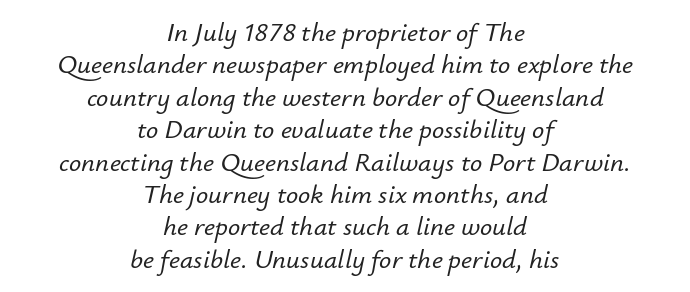
The horizontal fit of the characters is conventional and even. Each line is balanced around a shared central axis. The lettering tilts uniformly, giving the passage an italic look. The space directly below the letters is spotless.
